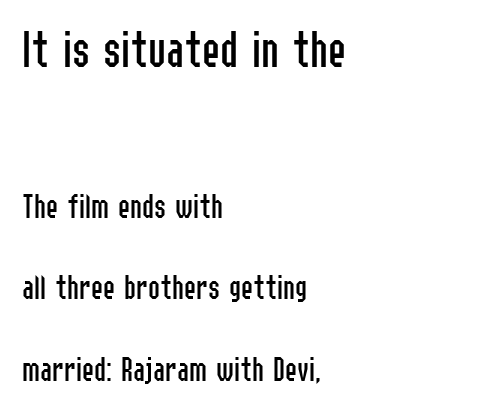
{"serif": "no", "italic": "no", "bold": "no", "weight": "regular", "width": "condensed", "stroke_contrast": "low", "x_height": "medium", "monospaced": "no", "underline": "no", "align": "left", "line_spacing": "loose", "line_spacing_ratio": 2.27, "letter_spacing": "normal", "letter_spacing_em": 0.0, "larger_block": "first", "size_ratio": 1.5, "glyph_px": 54}
